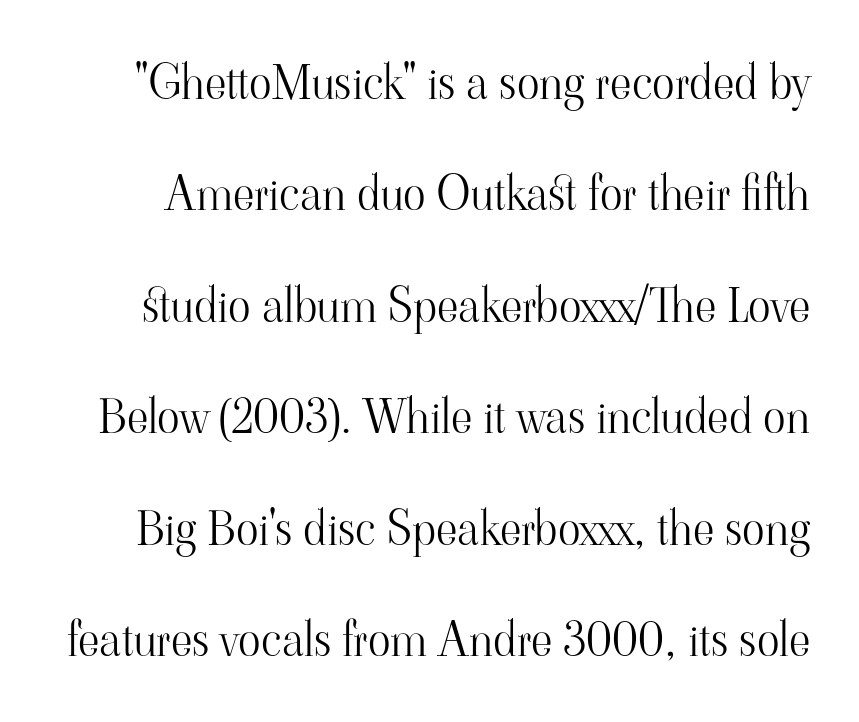
Clear beneath every line of the passage. The face used here is proportionally spaced, like ordinary book or web type. The leading is generous, giving the passage an open texture. Do the letters lean? They stand straight. These lines keep a tight, regular rhythm from letter to letter.
